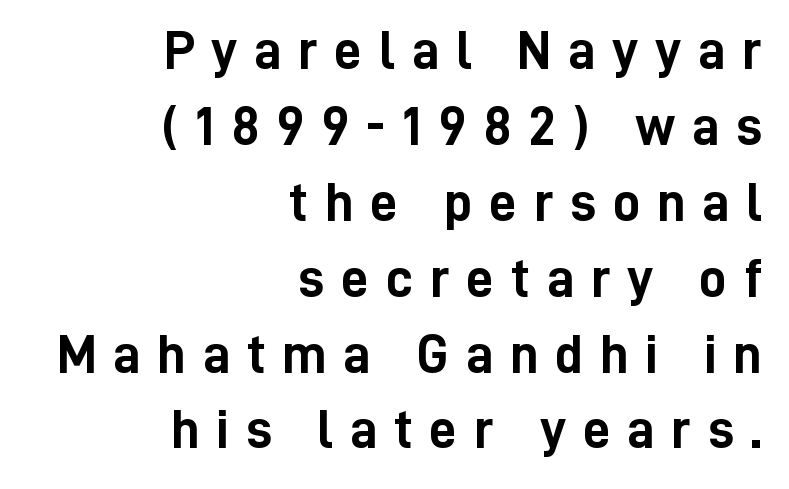
The image shows 55 px semibold, condensed sans-serif type, upright; set right-aligned, normal line spacing (1.38x), unusually wide letter spacing (+0.3 em), not underlined; low stroke contrast and a medium x-height.
